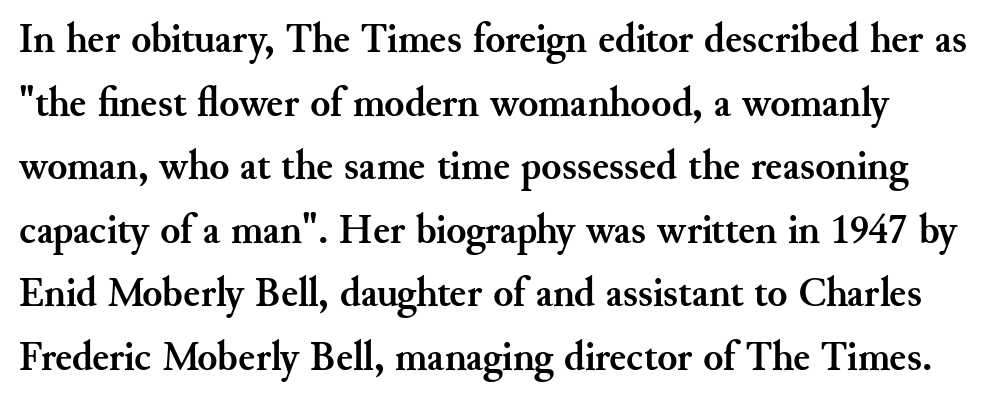
The image shows 41 px semibold serif type, upright; set normal line spacing (1.55x), normal letter spacing, not underlined; medium stroke contrast and a small x-height.
